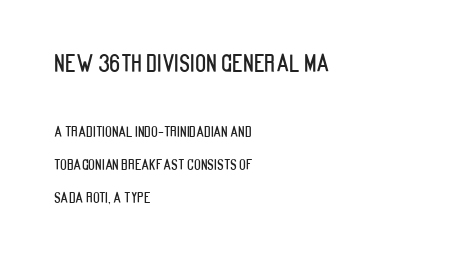
{"italic": "no", "underline": "no", "align": "left", "line_spacing": "loose", "line_spacing_ratio": 2.35, "letter_spacing": "normal", "letter_spacing_em": 0.0, "larger_block": "first", "size_ratio": 1.64, "glyph_px": 23}
